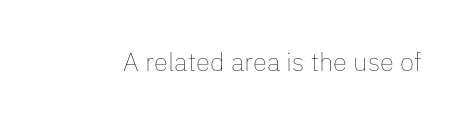
A roman cut, with each character standing at attention. Decoration check: the copy has no underline. The gaps between neighbouring characters are ordinary and unremarkable. Bold? No — there's no thickening of the strokes.
